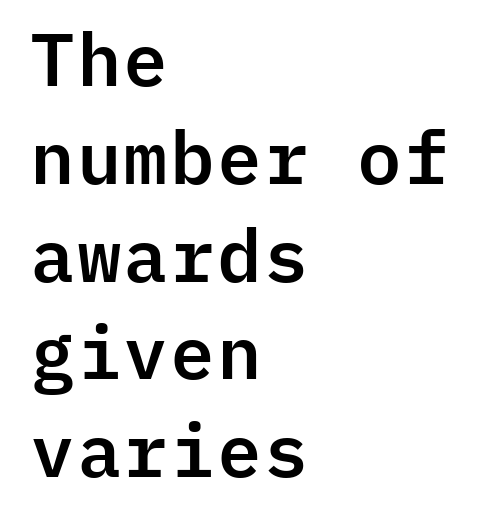
{"serif": "no", "italic": "no", "width": "normal", "stroke_contrast": "low", "x_height": "medium", "monospaced": "yes", "underline": "no", "align": "left", "line_spacing": "normal", "line_spacing_ratio": 1.34, "letter_spacing": "normal", "letter_spacing_em": 0.0, "glyph_px": 73}
